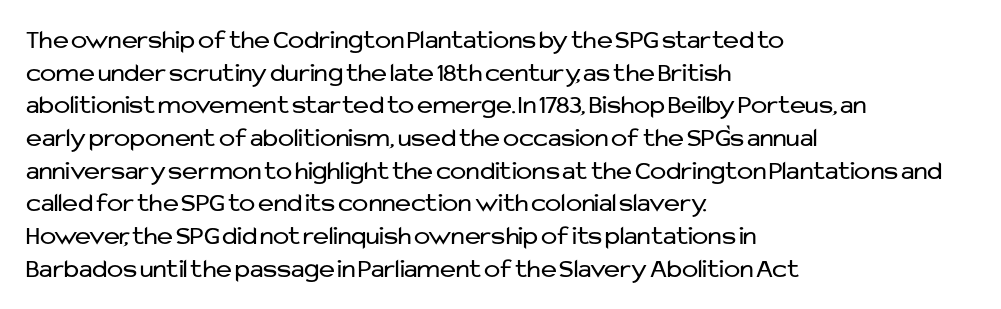
The image shows 27 px text type, upright; set left-aligned, line spacing 1.21x, normal letter spacing, not underlined.
